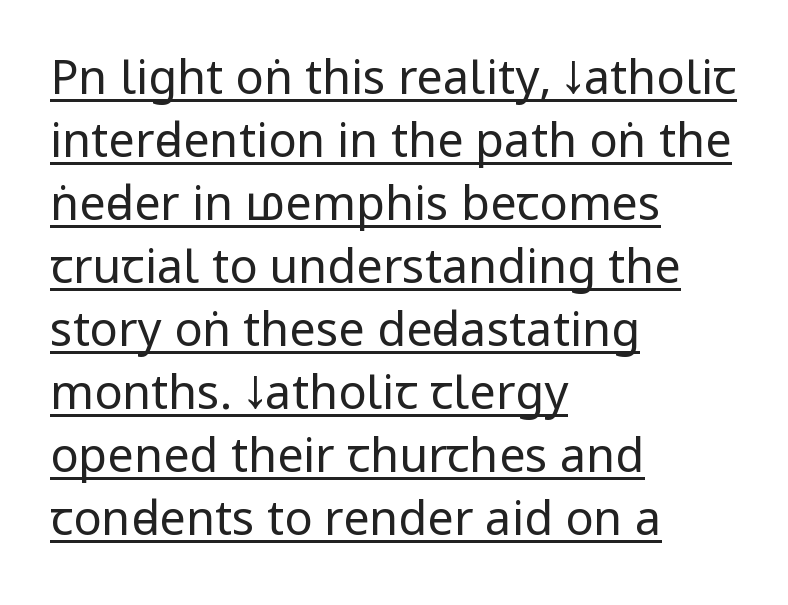
{"serif": "no", "italic": "no", "bold": "no", "weight": "regular", "width": "condensed", "stroke_contrast": "low", "x_height": "large", "monospaced": "no", "underline": "yes", "align": "left", "line_spacing": "normal", "line_spacing_ratio": 1.34, "letter_spacing": "normal", "letter_spacing_em": 0.0, "glyph_px": 47}
